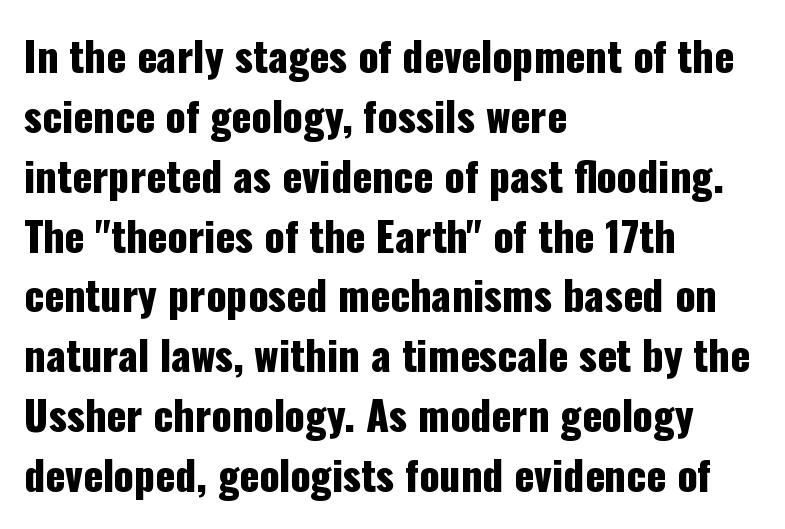
The image shows 41 px condensed sans-serif type, upright; set left-aligned, normal line spacing (1.46x), normal letter spacing, not underlined; low stroke contrast and a medium x-height.
